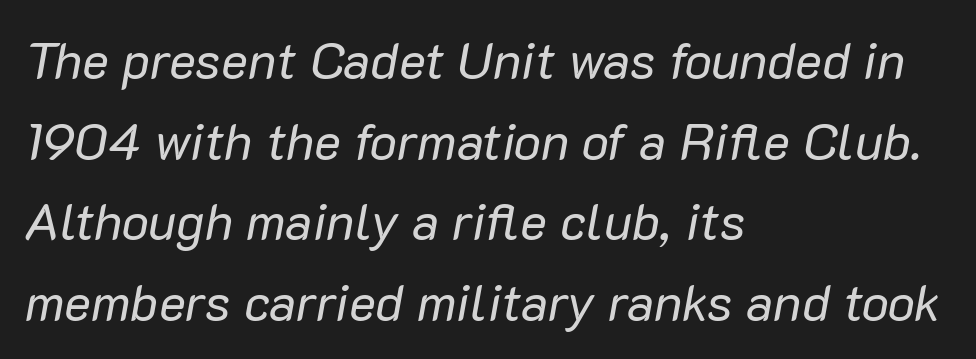
{"italic": "yes", "lean": "right", "slant_degrees": 10, "bold": "no", "weight": "regular", "width": "normal", "stroke_contrast": "low", "x_height": "medium", "monospaced": "no", "underline": "no", "align": "left", "line_spacing": "normal", "line_spacing_ratio": 1.58, "letter_spacing": "normal", "letter_spacing_em": 0.0, "glyph_px": 51}
